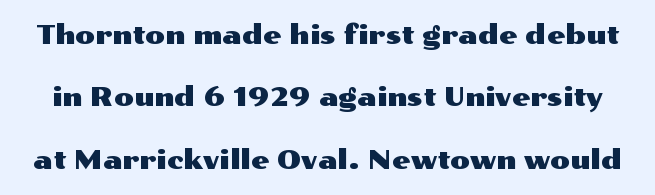
The type is set solid horizontally, with unmodified tracking. Widely set lines give the paragraph a tall, airy silhouette. Unmarked baselines from the first word to the last. These lines were composed using upright roman letters.
